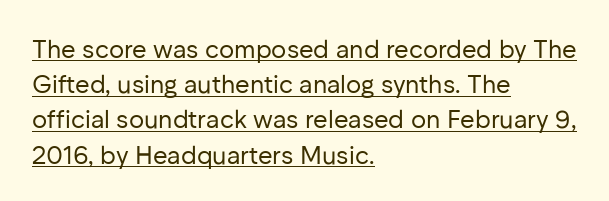
Leftover space on each line is placed entirely after the last word. This sample uses plain, unmodified letter spacing. Vertical stems look standard width or narrower in stroke. Somebody hit Ctrl+U on this one — the words are underlined. A typesetter would call this leading conventional body-copy spacing. The letters stand straight up with perfectly vertical stems.
